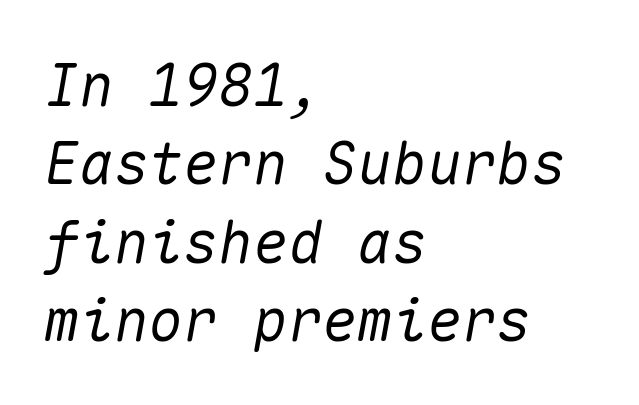
The image shows 58 px text type, italic (leaning right), monospaced; set left-aligned, normal line spacing (1.35x), normal letter spacing, not underlined; medium stroke contrast and a medium x-height.
